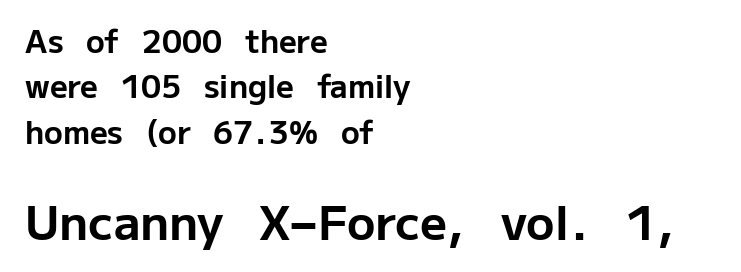
{"serif": "no", "italic": "no", "bold": "yes", "weight": "bold", "width": "normal", "stroke_contrast": "low", "x_height": "medium", "monospaced": "no", "underline": "no", "align": "left", "line_spacing": "normal", "line_spacing_ratio": 1.46, "letter_spacing": "normal", "letter_spacing_em": 0.0, "larger_block": "second", "size_ratio": 1.52, "glyph_px": 47}
